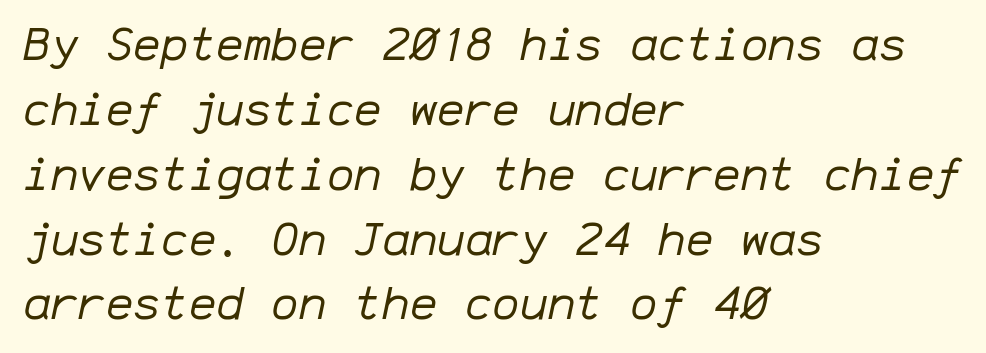
{"italic": "yes", "lean": "right", "slant_degrees": 12, "bold": "no", "weight": "regular", "width": "normal", "stroke_contrast": "low", "x_height": "medium", "monospaced": "yes", "underline": "no", "align": "left", "line_spacing": "normal", "line_spacing_ratio": 1.41, "letter_spacing": "normal", "letter_spacing_em": 0.0, "glyph_px": 46}
